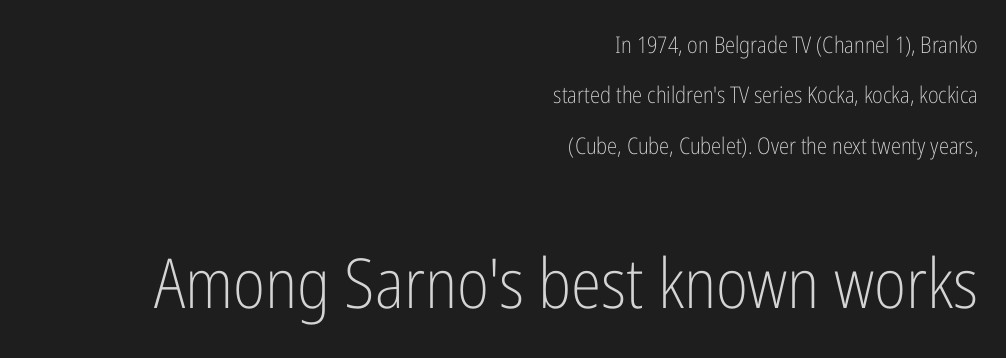
Q: Is the text bold? A: No.
Q: Is the text italic (slanted)? A: No, it is upright.
Q: Is the typeface a serif or a sans-serif typeface? A: Sans-serif.
Q: Is the text underlined? A: No.
Q: How is the paragraph aligned? A: Right-aligned.
Q: Is the spacing between letters normal or unusually wide? A: Normal.
Q: Is the spacing between lines tight, normal or loose? A: Loose.
Q: Which block of text is set in a larger size, the first (top) or the second (bottom)? A: The second (bottom) one.
Q: Width (condensed, normal, or wide)? A: Condensed.
Q: Stroke contrast? A: Low.
Q: x-height? A: Medium.
Q: Monospaced? A: No.
